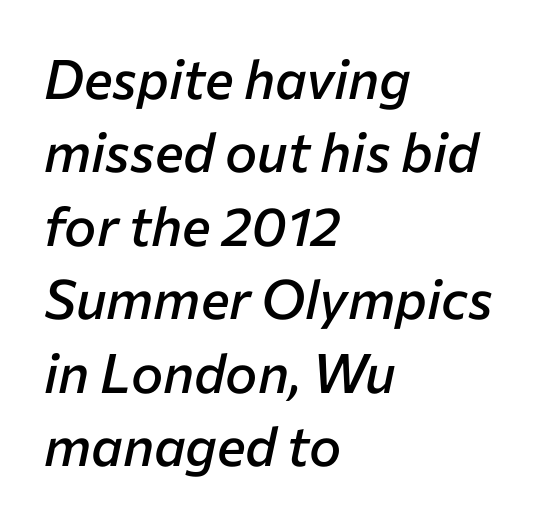
The image shows 54 px semibold type, italic (leaning right); set left-aligned, normal line spacing (1.36x), normal letter spacing, not underlined; low stroke contrast and a medium x-height.
